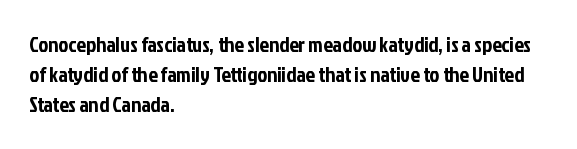
Q: Is the text italic (slanted)? A: No, it is upright.
Q: Is the text underlined? A: No.
Q: How is the paragraph aligned? A: Left-aligned.
Q: Is the spacing between letters normal or unusually wide? A: Normal.
Q: Is the spacing between lines tight, normal or loose? A: Normal.
